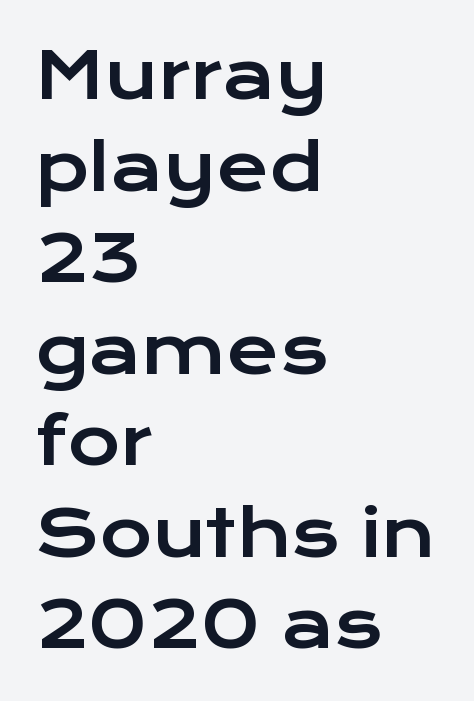
Q: Is the text italic (slanted)? A: No, it is upright.
Q: Is the typeface a serif or a sans-serif typeface? A: Sans-serif.
Q: Is the text underlined? A: No.
Q: How is the paragraph aligned? A: Left-aligned.
Q: Is the spacing between letters normal or unusually wide? A: Normal.
Q: Is the spacing between lines tight, normal or loose? A: Normal.
Q: Width (condensed, normal, or wide)? A: Wide.
Q: Stroke contrast? A: Low.
Q: x-height? A: Medium.
Q: Monospaced? A: No.
